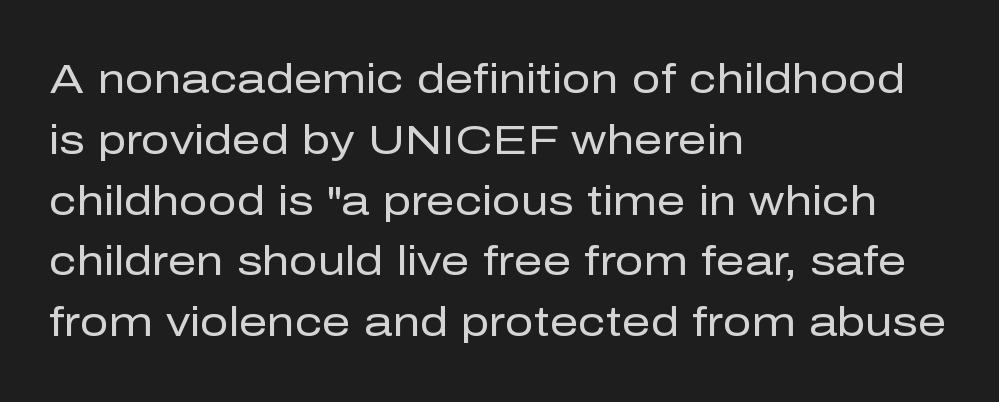
Any mark beneath the type? The region is blank. Weight: regular or lighter. Honestly, the letter spacing is just normal — you wouldn't notice it. The setting favours the left margin, as ordinary paragraphs usually do.
